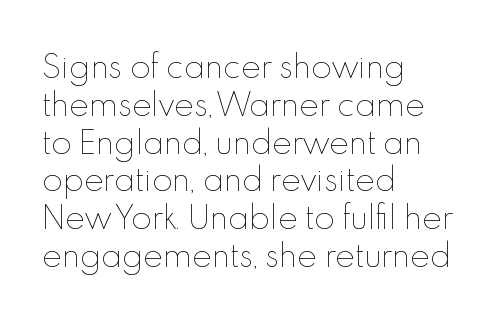
The image shows 30 px thin type, upright; set left-aligned, normal line spacing (1.26x), normal letter spacing, not underlined; a small x-height.
